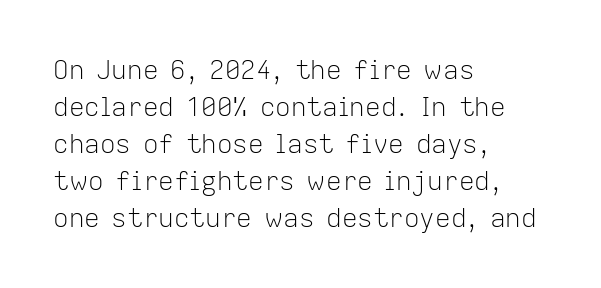
Q: Is the text bold? A: No.
Q: Is the text italic (slanted)? A: No, it is upright.
Q: Is the text underlined? A: No.
Q: How is the paragraph aligned? A: Left-aligned.
Q: Is the spacing between letters normal or unusually wide? A: Normal.
Q: Is the spacing between lines tight, normal or loose? A: Normal.
